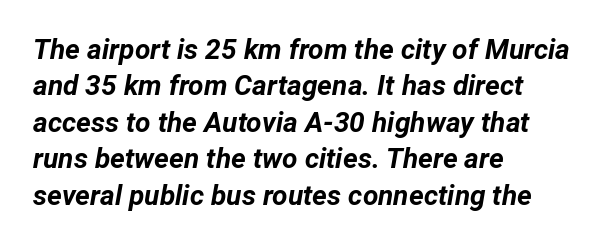
The image shows 28 px bold type, italic (leaning right); set left-aligned, normal line spacing (1.3x), normal letter spacing, not underlined; low stroke contrast and a medium x-height.
